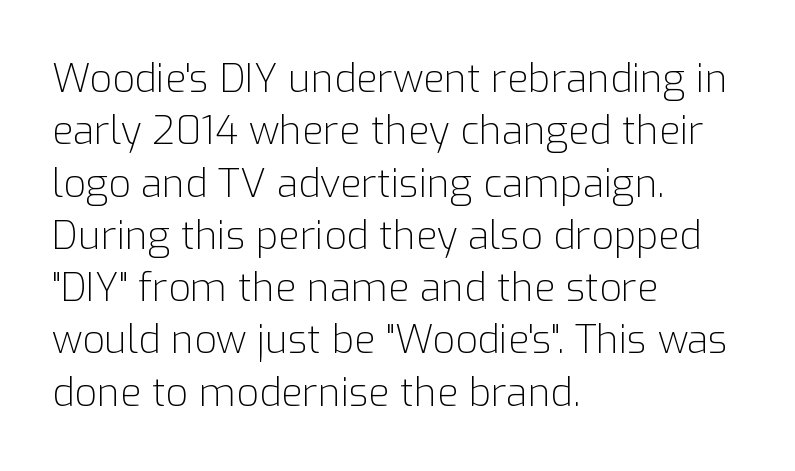
The image shows 39 px light sans-serif type, upright; set left-aligned, normal line spacing (1.34x), normal letter spacing, not underlined; low stroke contrast and a medium x-height.
